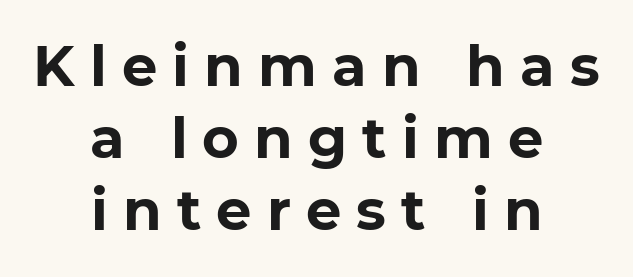
The image shows 56 px bold sans-serif type, upright; set centered, normal line spacing (1.29x), unusually wide letter spacing (+0.27 em), not underlined; low stroke contrast and a medium x-height.
